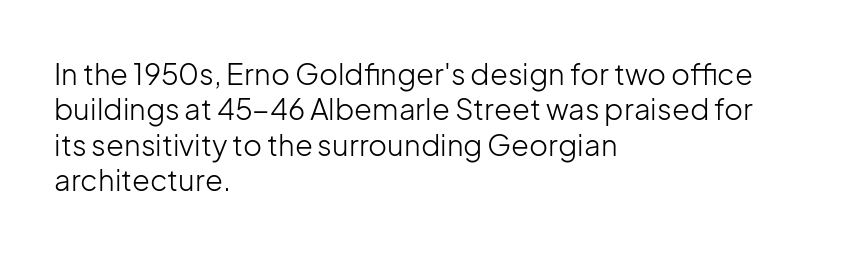
{"serif": "no", "italic": "no", "bold": "no", "weight": "light", "width": "normal", "stroke_contrast": "low", "x_height": "medium", "monospaced": "no", "underline": "no", "align": "left", "line_spacing_ratio": 1.22, "letter_spacing": "normal", "letter_spacing_em": 0.0, "glyph_px": 29}
